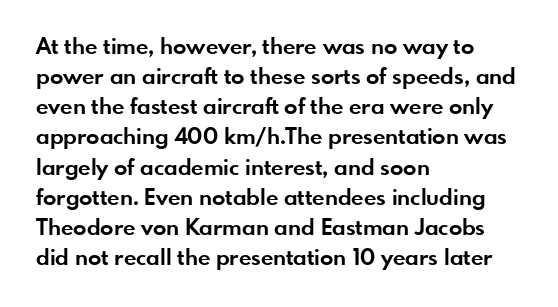
The image shows 22 px bold type, upright; set left-aligned, normal line spacing (1.37x), normal letter spacing, not underlined.
